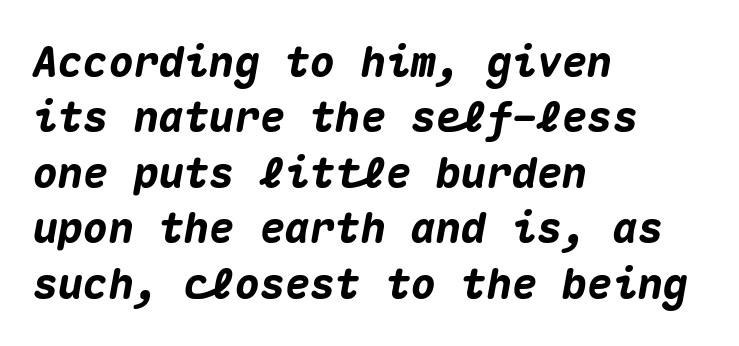
Default kerning and tracking; the words read as compact shapes. What's the leading like? Ordinary, nothing unusual. Its strokes are broad and dark, the hallmark of bold type. Clear beneath every line of the passage.
